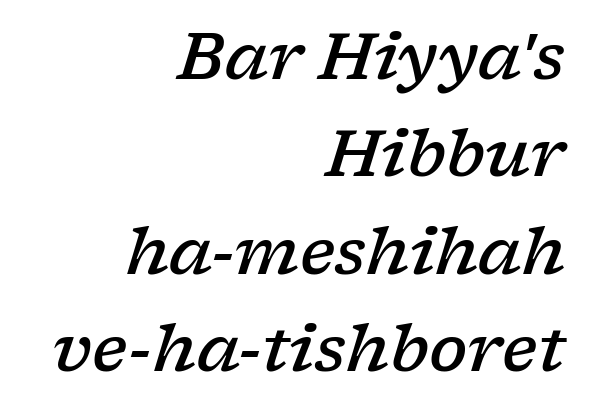
Does extra space separate the letters? No, they use regular spacing. The letters are slanted; this is an italic face. Strokes here are thickened, but only to semibold level. What kind of face is this? One with serifs. The paragraph has a hard right edge and a soft left edge.
